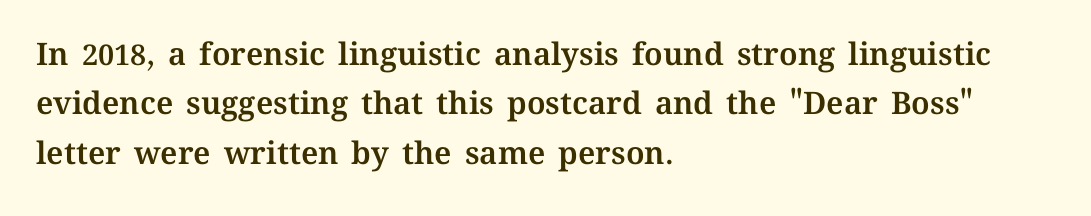
The image shows 31 px text type, upright; set left-aligned, normal line spacing (1.59x), normal letter spacing, not underlined; medium stroke contrast and a medium x-height.
